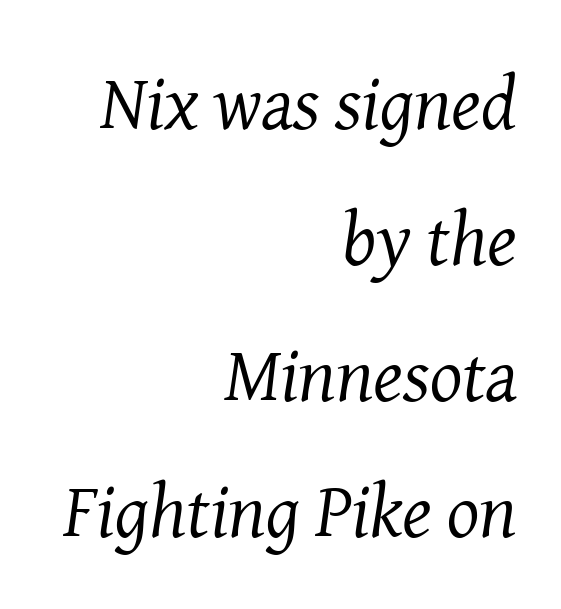
{"serif": "yes", "italic": "yes", "lean": "right", "slant_degrees": 8, "bold": "no", "weight": "regular", "width": "normal", "stroke_contrast": "medium", "x_height": "medium", "monospaced": "no", "underline": "no", "align": "right", "line_spacing_ratio": 1.79, "letter_spacing": "normal", "letter_spacing_em": 0.0, "glyph_px": 76}
